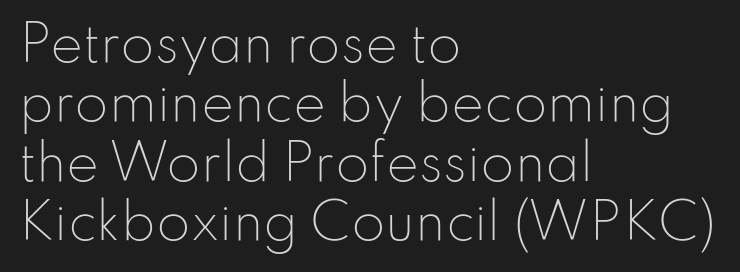
Q: Is the text bold? A: No.
Q: Is the text italic (slanted)? A: No, it is upright.
Q: Is the typeface a serif or a sans-serif typeface? A: Sans-serif.
Q: Is the text underlined? A: No.
Q: How is the paragraph aligned? A: Left-aligned.
Q: Is the spacing between letters normal or unusually wide? A: Normal.
Q: Width (condensed, normal, or wide)? A: Normal.
Q: Stroke contrast? A: Low.
Q: x-height? A: Small.
Q: Monospaced? A: No.
